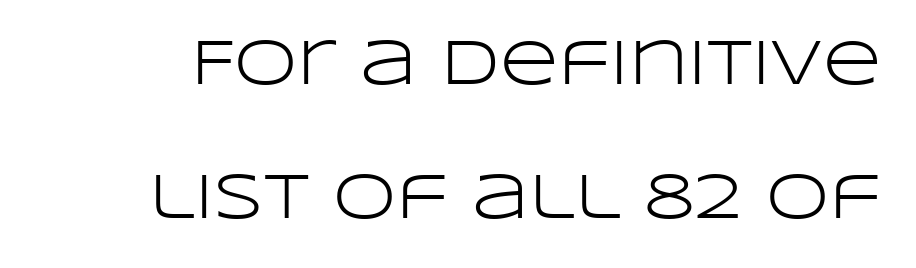
{"serif": "no", "italic": "no", "bold": "no", "weight": "light", "width": "wide", "stroke_contrast": "low", "x_height": "large", "monospaced": "no", "underline": "no", "line_spacing": "loose", "line_spacing_ratio": 2.1, "letter_spacing": "normal", "letter_spacing_em": 0.0, "glyph_px": 64}
